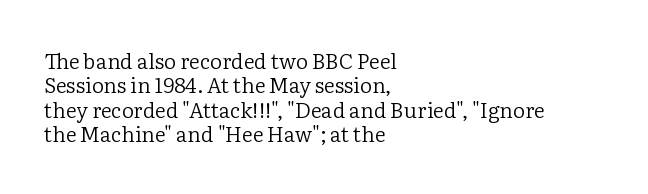
{"italic": "no", "bold": "no", "underline": "no", "align": "left", "line_spacing_ratio": 1.16, "letter_spacing": "normal", "letter_spacing_em": 0.0, "glyph_px": 21}
